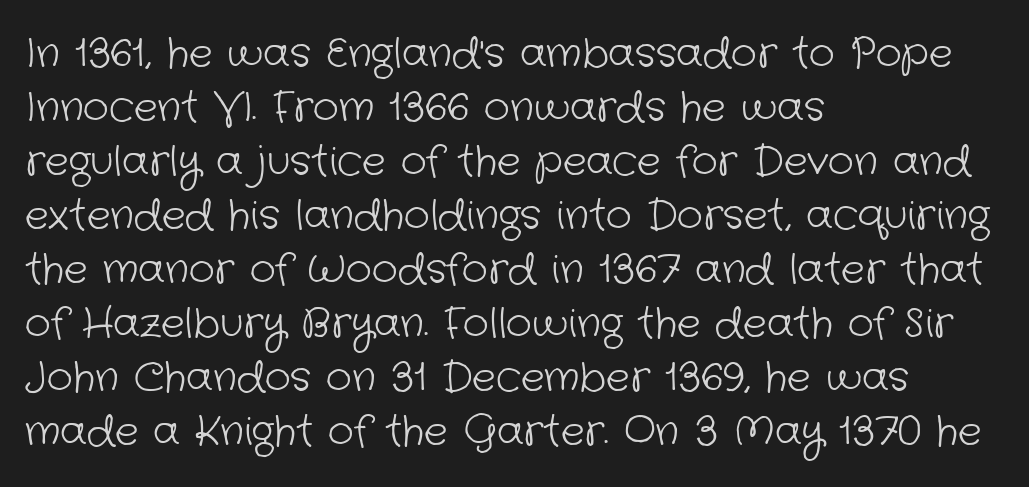
Q: Is the text bold? A: No.
Q: Is the typeface a serif or a sans-serif typeface? A: Sans-serif.
Q: Is the text underlined? A: No.
Q: How is the paragraph aligned? A: Left-aligned.
Q: Is the spacing between letters normal or unusually wide? A: Normal.
Q: Is the spacing between lines tight, normal or loose? A: Normal.
Q: Width (condensed, normal, or wide)? A: Normal.
Q: Stroke contrast? A: Low.
Q: x-height? A: Medium.
Q: Monospaced? A: No.
